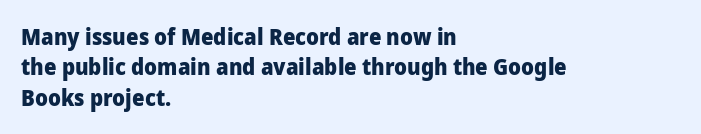
The image shows 22 px bold type, upright; set left-aligned, normal line spacing (1.38x), normal letter spacing, not underlined.
